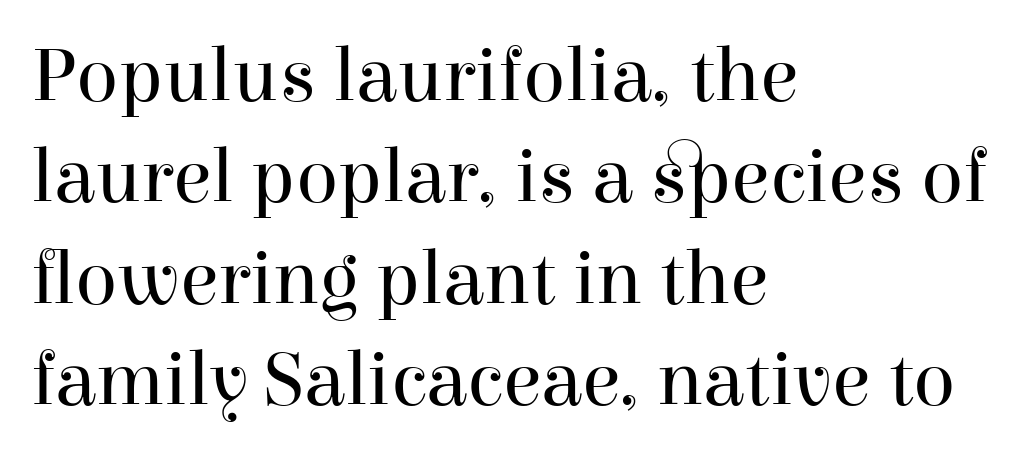
Here the glyphs are tracked normally, forming tight word shapes. The passage is arranged the way most books set body copy — flush left. Each new line begins a customary step beneath the previous one. The type family on display is of the serif kind.
